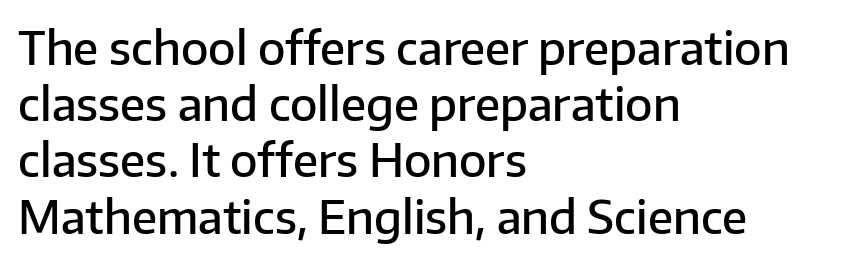
Q: Is the text bold? A: Semi-bold.
Q: Is the text italic (slanted)? A: No, it is upright.
Q: Is the typeface a serif or a sans-serif typeface? A: Sans-serif.
Q: Is the text underlined? A: No.
Q: How is the paragraph aligned? A: Left-aligned.
Q: Is the spacing between letters normal or unusually wide? A: Normal.
Q: Is the spacing between lines tight, normal or loose? A: Normal.
Q: Width (condensed, normal, or wide)? A: Normal.
Q: Stroke contrast? A: Low.
Q: x-height? A: Medium.
Q: Monospaced? A: No.
